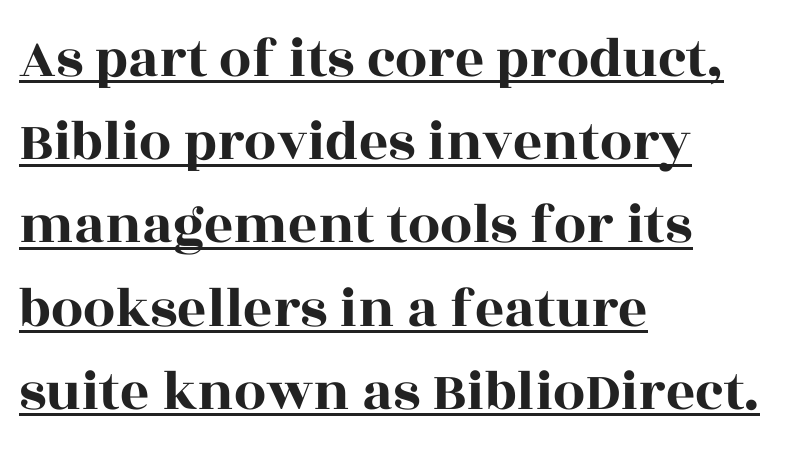
The image shows 57 px wide serif type, upright; set left-aligned, normal line spacing (1.46x), normal letter spacing, underlined; a large x-height.
